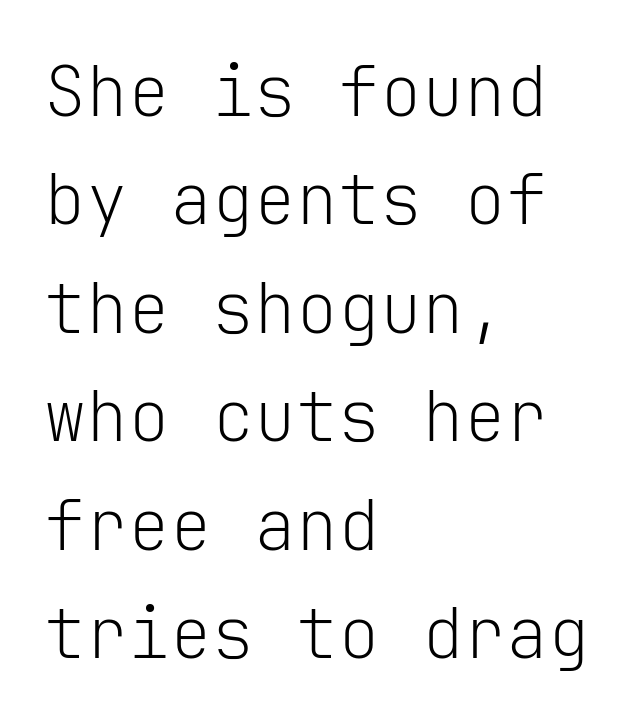
{"serif": "no", "italic": "no", "bold": "no", "weight": "light", "width": "normal", "stroke_contrast": "low", "x_height": "medium", "monospaced": "yes", "underline": "no", "align": "left", "line_spacing": "normal", "line_spacing_ratio": 1.55, "letter_spacing": "normal", "letter_spacing_em": 0.0, "glyph_px": 70}
